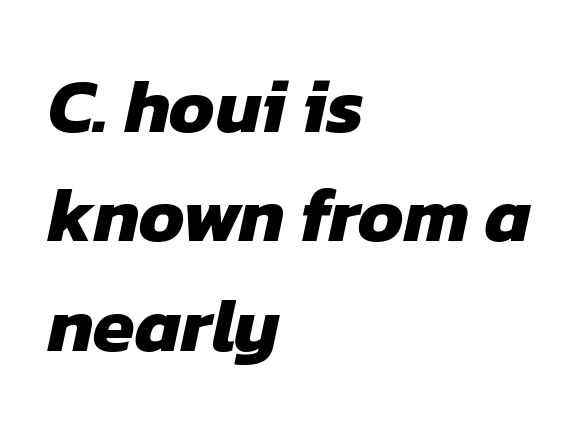
Q: Is the text bold? A: Yes.
Q: Is the typeface a serif or a sans-serif typeface? A: Sans-serif.
Q: Is the text underlined? A: No.
Q: How is the paragraph aligned? A: Left-aligned.
Q: Is the spacing between letters normal or unusually wide? A: Normal.
Q: Is the spacing between lines tight, normal or loose? A: Normal.
Q: Width (condensed, normal, or wide)? A: Normal.
Q: Stroke contrast? A: Low.
Q: x-height? A: Medium.
Q: Monospaced? A: No.
